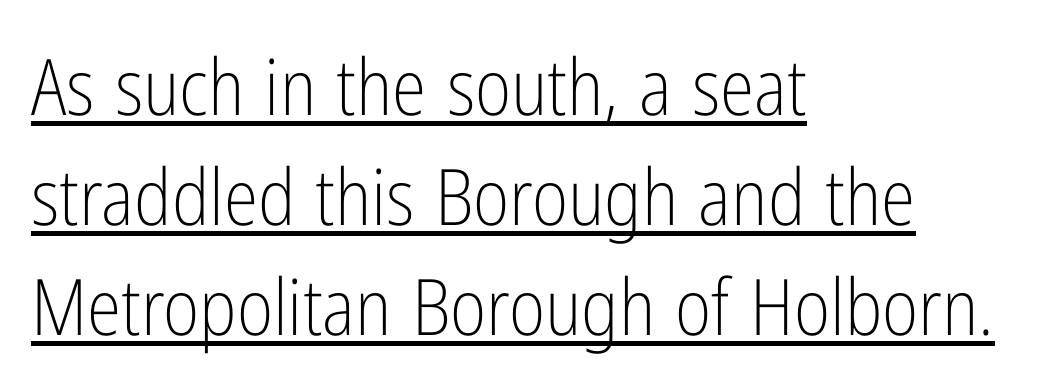
Descenders here cross a horizontal rule under the line. The leading is moderate, giving the passage an even texture. Is there any slant? The stems are plumb. The rag falls on the right side of this text block. Each letter keeps its own natural width here, so spacing adapts to shape. This sample uses plain, unmodified letter spacing.
